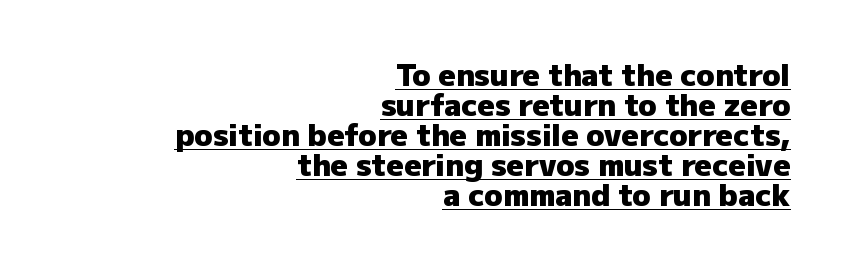
Q: Is the text bold? A: Yes.
Q: Is the text italic (slanted)? A: No, it is upright.
Q: Is the typeface a serif or a sans-serif typeface? A: Sans-serif.
Q: Is the text underlined? A: Yes.
Q: How is the paragraph aligned? A: Right-aligned.
Q: Is the spacing between letters normal or unusually wide? A: Normal.
Q: Is the spacing between lines tight, normal or loose? A: Tight.
Q: Width (condensed, normal, or wide)? A: Normal.
Q: Stroke contrast? A: Low.
Q: x-height? A: Medium.
Q: Monospaced? A: No.
